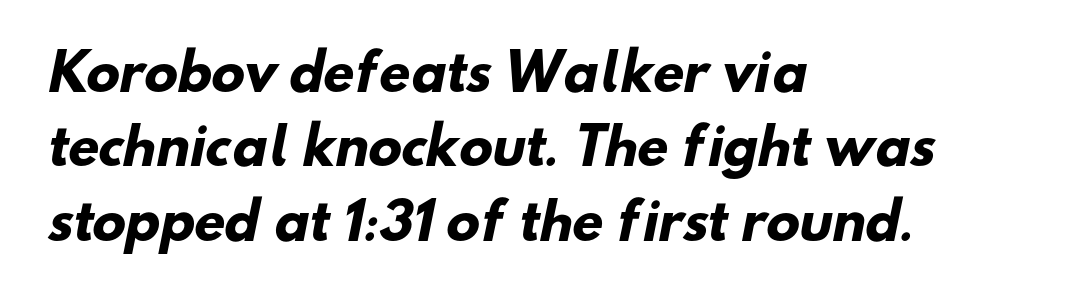
{"serif": "no", "bold": "yes", "weight": "heavy", "width": "normal", "stroke_contrast": "low", "x_height": "small", "monospaced": "no", "underline": "no", "align": "left", "line_spacing": "normal", "line_spacing_ratio": 1.49, "letter_spacing": "normal", "letter_spacing_em": 0.0, "glyph_px": 50}
